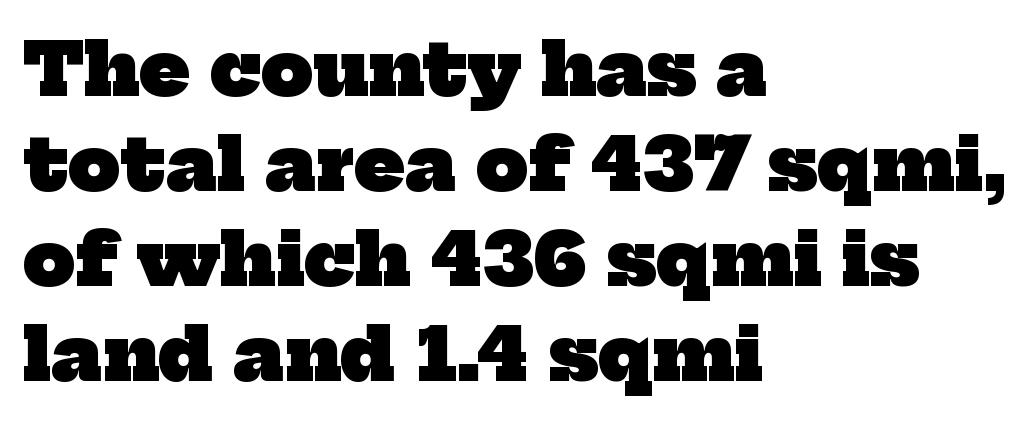
{"serif": "yes", "bold": "yes", "weight": "heavy", "width": "normal", "stroke_contrast": "low", "x_height": "medium", "monospaced": "no", "underline": "no", "align": "left", "line_spacing": "normal", "line_spacing_ratio": 1.3, "letter_spacing": "normal", "letter_spacing_em": 0.0, "glyph_px": 73}
